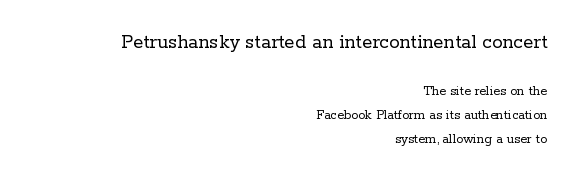
The passage is arranged like a letterhead date or caption credit — flush right. Size contrast runs from large at the top to small at the bottom. The foot of each line stays bare and open. The font's upright variant was chosen for this text. You could call the tracking neutral — neither tight nor loose.
